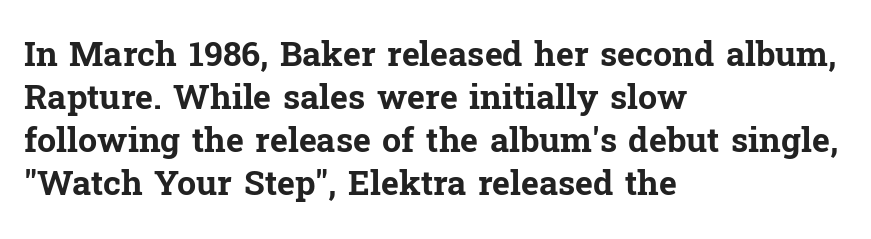
Descender tails drop into unmarked territory. Left-aligned paragraph, ragged on the right. Ascenders rise straight up at ninety degrees. The rendering uses a moderate line-height, typical for paragraphs.
